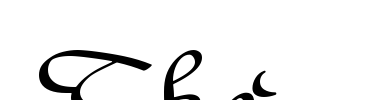
{"serif": "no", "width": "wide", "stroke_contrast": "medium", "x_height": "small", "monospaced": "no", "underline": "no", "letter_spacing": "wide", "letter_spacing_em": 0.28, "glyph_px": 64}
